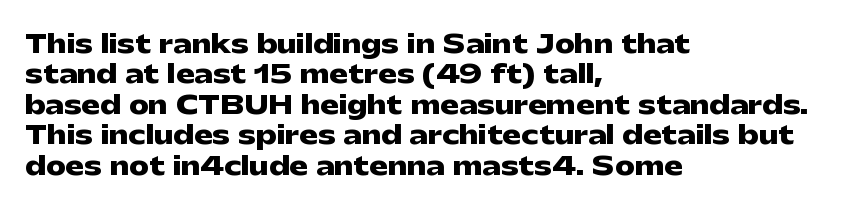
{"italic": "no", "bold": "yes", "underline": "no", "align": "left", "line_spacing_ratio": 1.22, "letter_spacing": "normal", "letter_spacing_em": 0.0, "glyph_px": 25}
